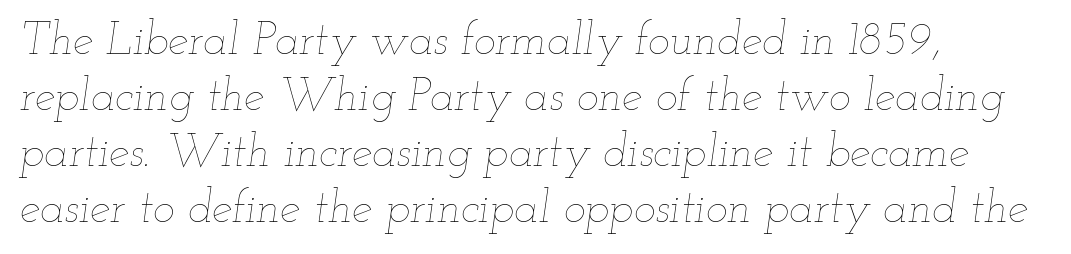
The face used here is proportionally spaced, like ordinary book or web type. When letters slant like this, we call the style italic. The typeface has the unassuming heft of standard copy or less. The space directly below the letters is spotless.
